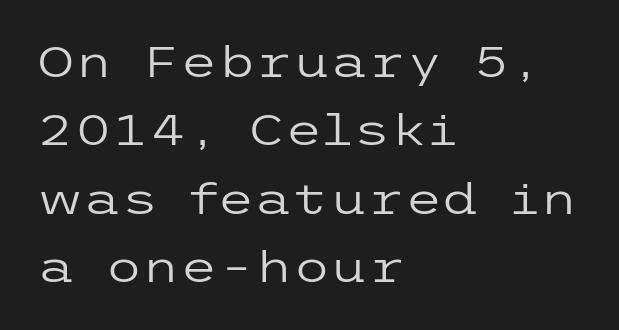
The image shows 43 px regular-weight, wide sans-serif type, upright; set left-aligned, normal line spacing (1.59x), normal letter spacing, not underlined; low stroke contrast and a medium x-height.
